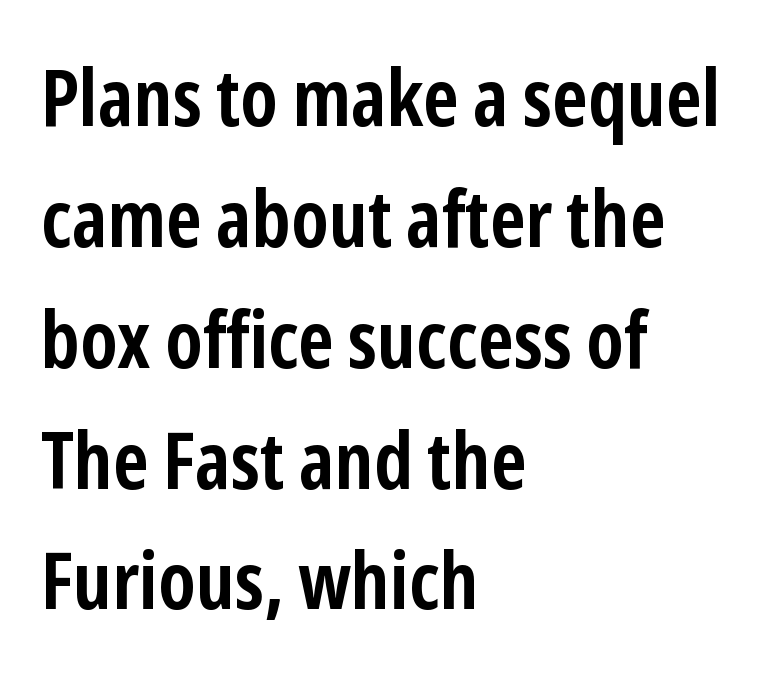
{"serif": "no", "italic": "no", "bold": "yes", "weight": "semibold", "width": "condensed", "stroke_contrast": "low", "x_height": "medium", "monospaced": "no", "underline": "no", "align": "left", "line_spacing": "normal", "line_spacing_ratio": 1.53, "letter_spacing": "normal", "letter_spacing_em": 0.0, "glyph_px": 79}
